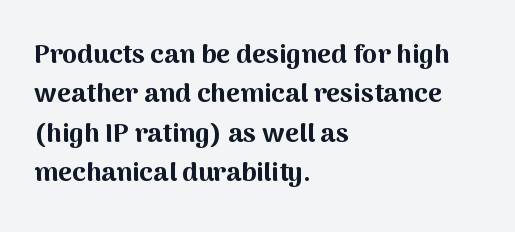
The line texture is even and compact thanks to regular tracking. Notice how the passage keeps a crisp vertical edge on the left only. Rendered with straight, roman letterforms. A bare baseline throughout the passage. One glance says typical: line gaps are just what's usual.
